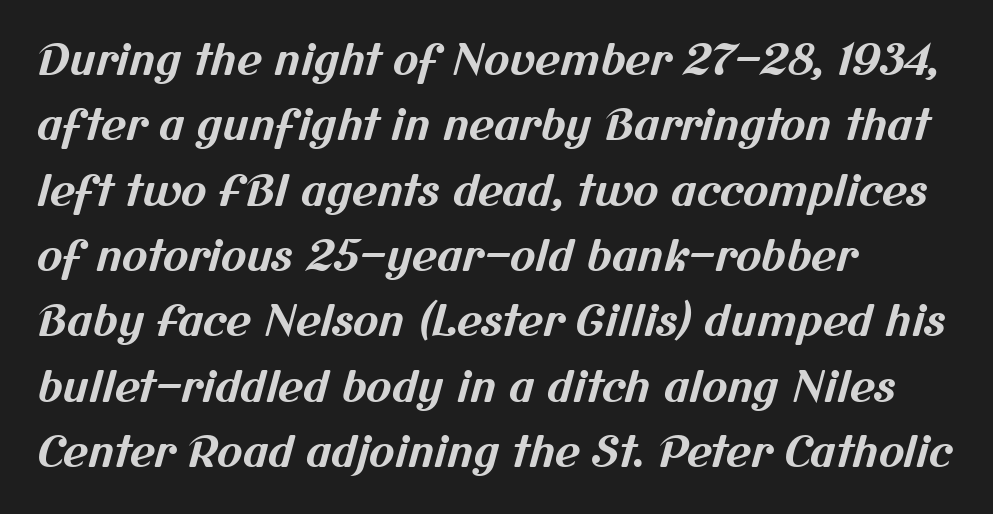
Students, note that the glyphs here touch the page at normal intervals. These lines sit exactly where default settings would place them. The passage is arranged the way most books set body copy — flush left. Think of a printed novel: that variable character pitch is what you see here. Lines of text with bare space underneath.
